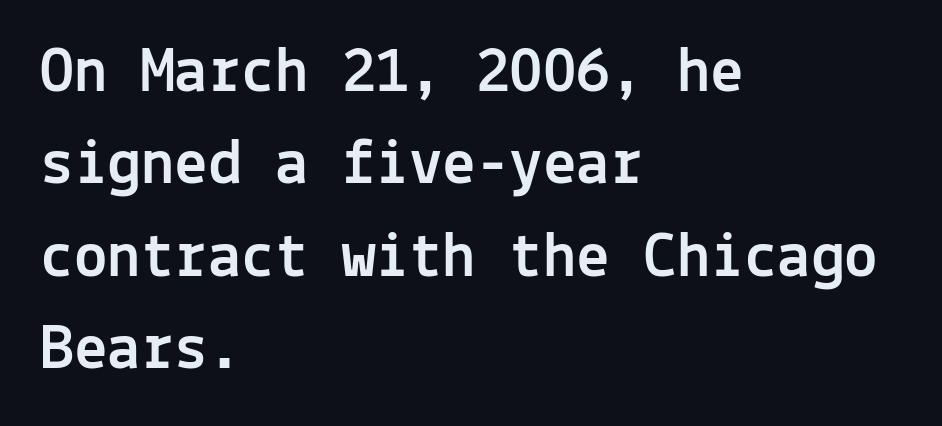
Short note: letters normally spaced. You can tell from the bare stems that sans-serif type was used. Descender tails drop into unmarked territory. Fixed-width glyphs throughout — classic coding-font behaviour. Whoever set this chose a conventional vertical rhythm. These lines stack with their left ends in a neat column.
